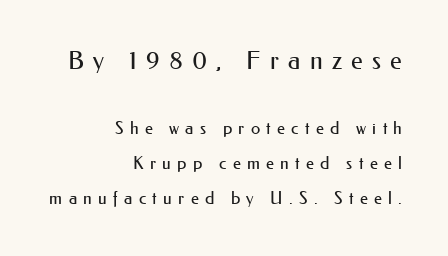
Whoever set this chose breathing room over compactness in the vertical rhythm. Check the space under the baseline: it is left empty. Words appear elongated and porous because spacing is wide. Right-aligned paragraph, ragged on the left. Is the type heavy? It reads as light-to-regular instead. Rendered with straight, roman letterforms.
